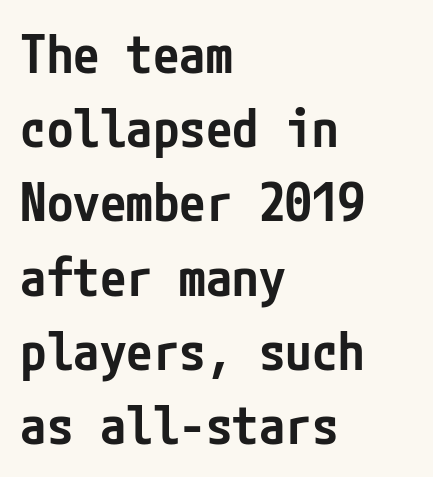
Each new line begins a customary step beneath the previous one. Just letters on the line, the space beneath them empty. If you drew a line through each stem, it would be perfectly vertical. You could call the tracking neutral — neither tight nor loose. Check where the strokes stop: nothing finishes them off — pure sans. Each line starts at the same left margin while the right side varies.
